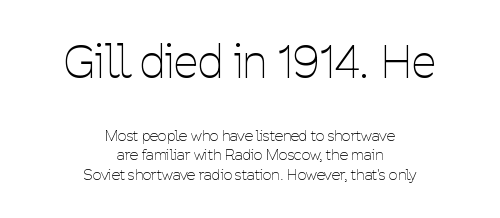
The image shows 44 px thin, condensed sans-serif type, upright; set centered, normal line spacing (1.29x), normal letter spacing, not underlined; the first (top) block is 2.93x larger; low stroke contrast and a medium x-height.
